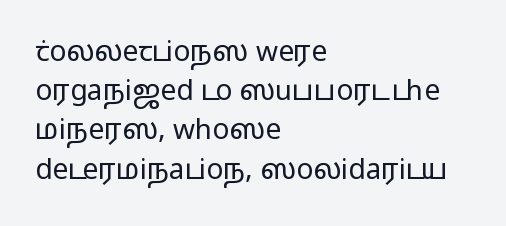
The image shows 28 px light, wide sans-serif type, upright; set left-aligned, normal line spacing (1.4x), normal letter spacing, not underlined; low stroke contrast and a medium x-height.
